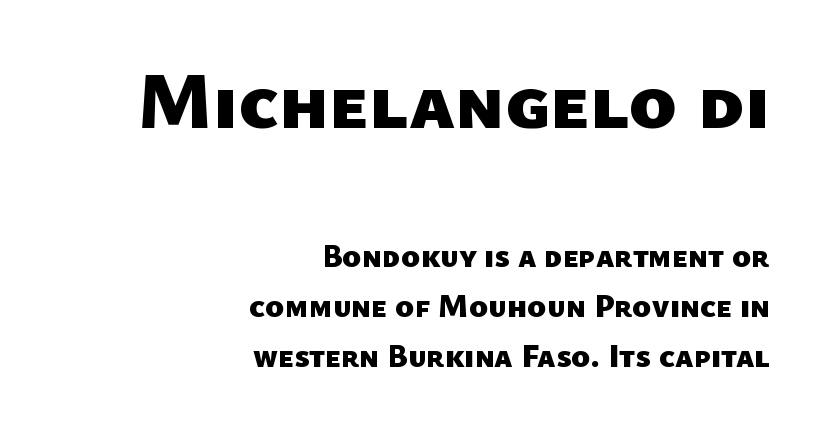
{"serif": "no", "bold": "yes", "weight": "heavy", "width": "normal", "stroke_contrast": "low", "x_height": "medium", "monospaced": "no", "underline": "no", "align": "right", "line_spacing": "normal", "line_spacing_ratio": 1.57, "letter_spacing": "normal", "letter_spacing_em": 0.0, "larger_block": "first", "size_ratio": 2.5, "glyph_px": 80}
